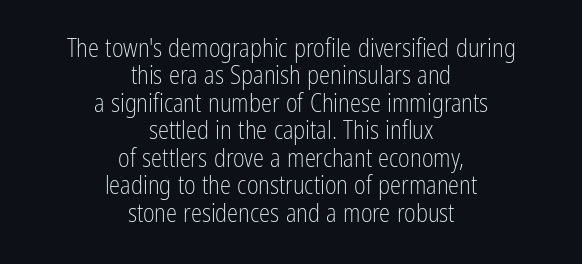
The image shows 25 px text type, upright; set centered, tight line spacing (1.1x), normal letter spacing, not underlined.
